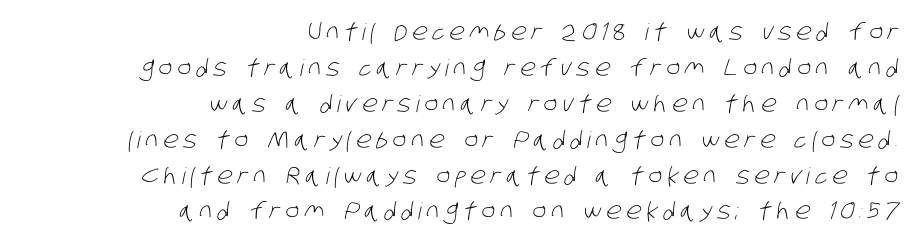
{"bold": "no", "underline": "no", "align": "right", "line_spacing": "normal", "line_spacing_ratio": 1.56, "letter_spacing": "wide", "letter_spacing_em": 0.22, "glyph_px": 23}
